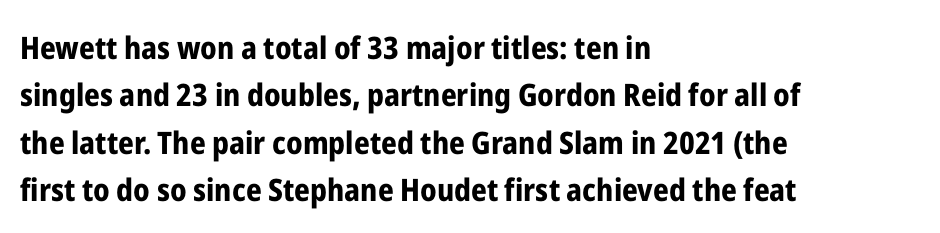
Q: Is the text bold? A: Yes.
Q: Is the text italic (slanted)? A: No, it is upright.
Q: Is the typeface a serif or a sans-serif typeface? A: Sans-serif.
Q: Is the text underlined? A: No.
Q: How is the paragraph aligned? A: Left-aligned.
Q: Is the spacing between letters normal or unusually wide? A: Normal.
Q: Is the spacing between lines tight, normal or loose? A: Normal.
Q: Width (condensed, normal, or wide)? A: Condensed.
Q: Stroke contrast? A: Low.
Q: x-height? A: Medium.
Q: Monospaced? A: No.
